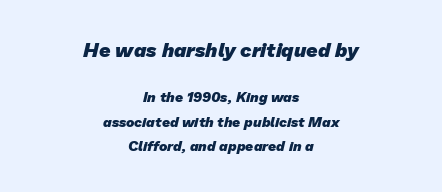
Caption: standard tracking, unaltered. Students, this is bold: see how much ink each stroke carries. Size hierarchy here favors the leading block over the trailing one. This sample is center-justified, so both line endings float freely.
